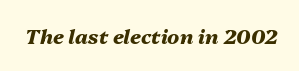
The image shows 20 px bold type, italic (leaning right); set normal letter spacing, not underlined.
